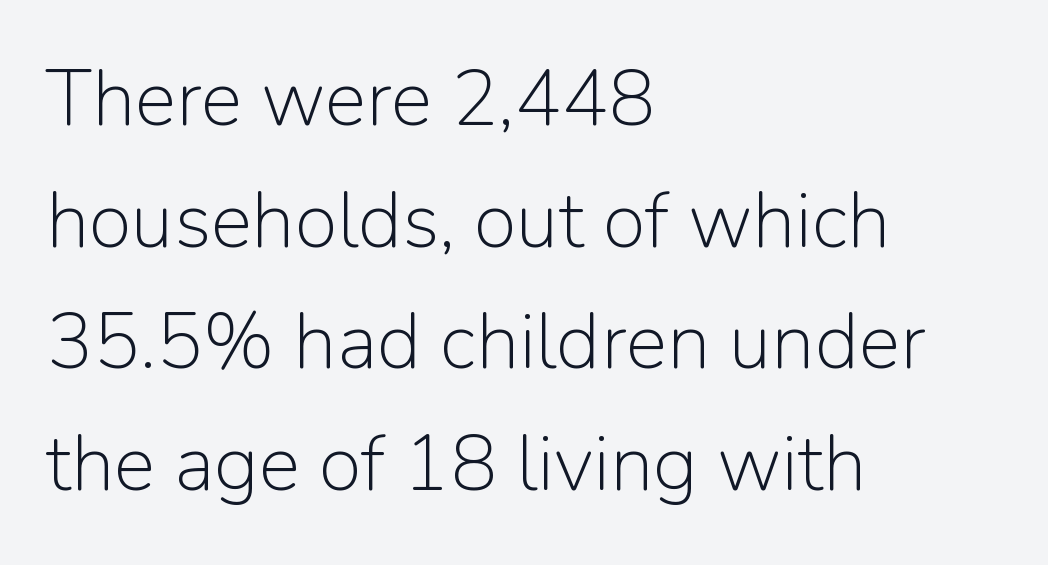
Q: Is the text bold? A: No.
Q: Is the text italic (slanted)? A: No, it is upright.
Q: Is the typeface a serif or a sans-serif typeface? A: Sans-serif.
Q: Is the text underlined? A: No.
Q: How is the paragraph aligned? A: Left-aligned.
Q: Is the spacing between letters normal or unusually wide? A: Normal.
Q: Is the spacing between lines tight, normal or loose? A: Normal.
Q: Width (condensed, normal, or wide)? A: Normal.
Q: Stroke contrast? A: Low.
Q: x-height? A: Medium.
Q: Monospaced? A: No.
